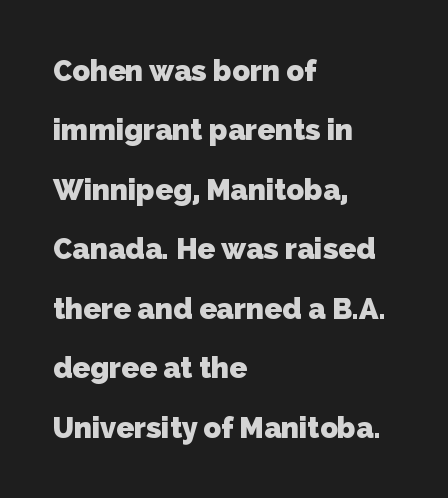
The image shows 29 px heavy sans-serif type; set left-aligned, loose line spacing (2.05x), normal letter spacing, not underlined; low stroke contrast and a medium x-height.
